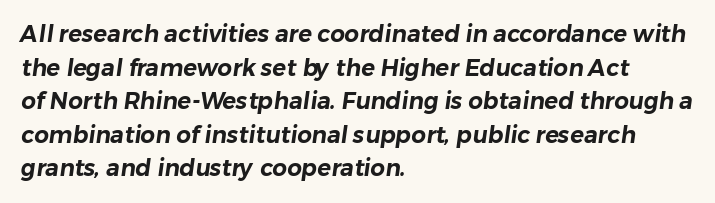
{"underline": "no", "align": "left", "line_spacing": "normal", "line_spacing_ratio": 1.46, "letter_spacing": "normal", "letter_spacing_em": 0.0, "glyph_px": 23}
